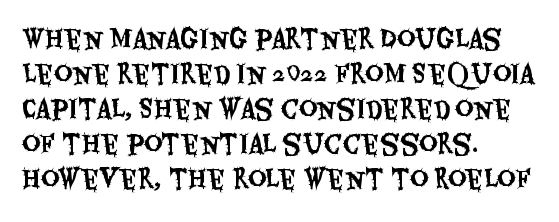
The image shows 25 px text type, upright; set left-aligned, normal line spacing (1.4x), normal letter spacing, not underlined.
